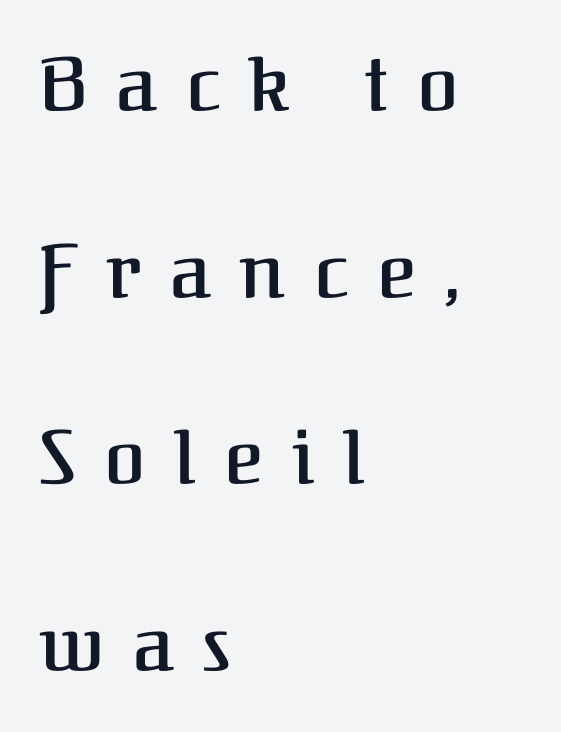
This is roman type, the default non-slanted kind. Here the designer chose a conventional face with non-uniform glyph widths. The passage shown is not underscored anywhere. This is the in-between weight designers call semibold or demi. This block would shrink considerably if given ordinary leading; it's expanded now. This sample uses a serif face.
